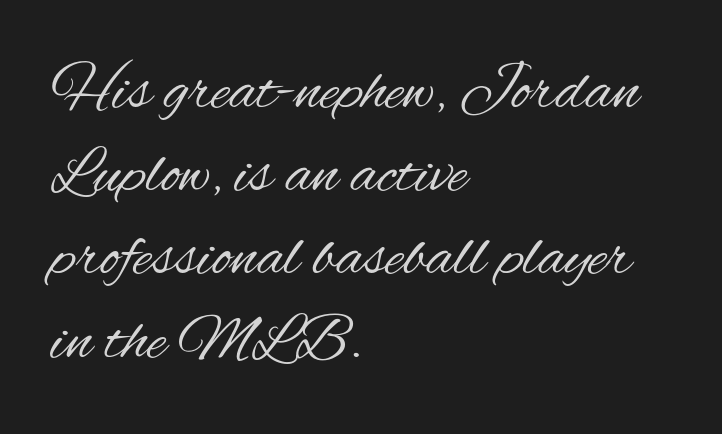
In terms of leading, this rendering sits right in the middle. This sample is left-justified, so line endings fall wherever the words run out. No letter is thick-stroked: the sample isn't bold. This sample has the flowing, uneven cadence of proportional lettering. Serifs: no, the terminals of the letterforms are clean.
